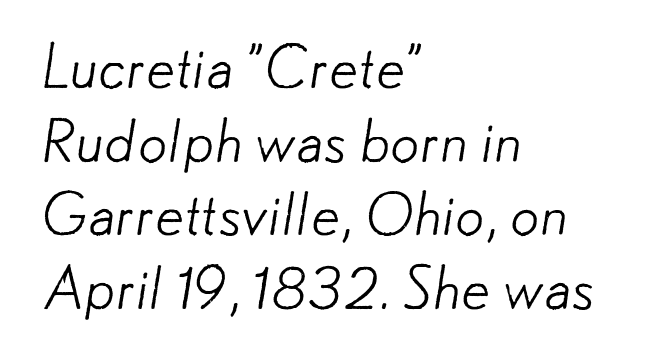
The image shows 58 px light sans-serif type; set left-aligned, normal line spacing (1.27x), normal letter spacing, not underlined; low stroke contrast and a small x-height.
